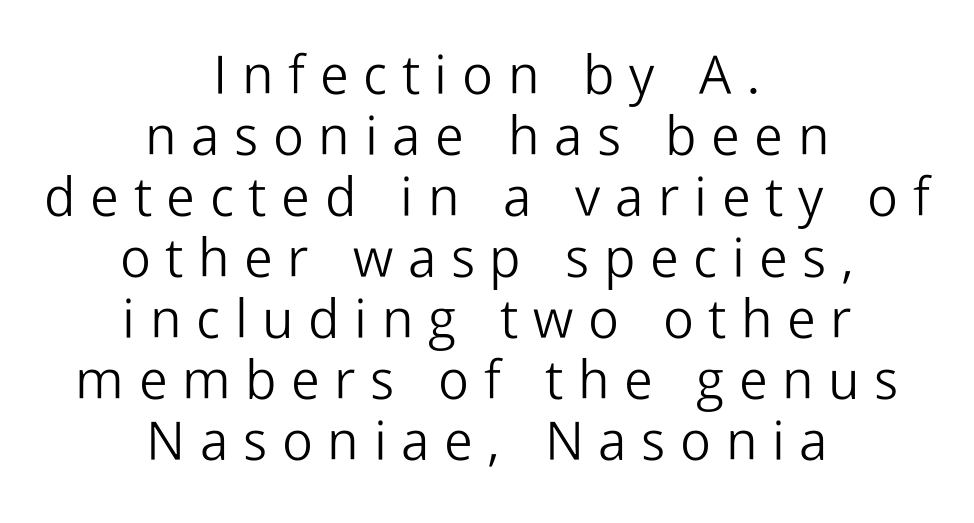
Summary of vertical rhythm: compact, with narrow interline spacing. This sample uses an upright cut, with every glyph sitting square on the baseline. Descenders are the only things crossing below the line. The passage shown is typed in a proportional face where columns would drift. In terms of letterspacing, this is a distinctly airy, spread setting. Weight class: somewhere from thin through regular.
